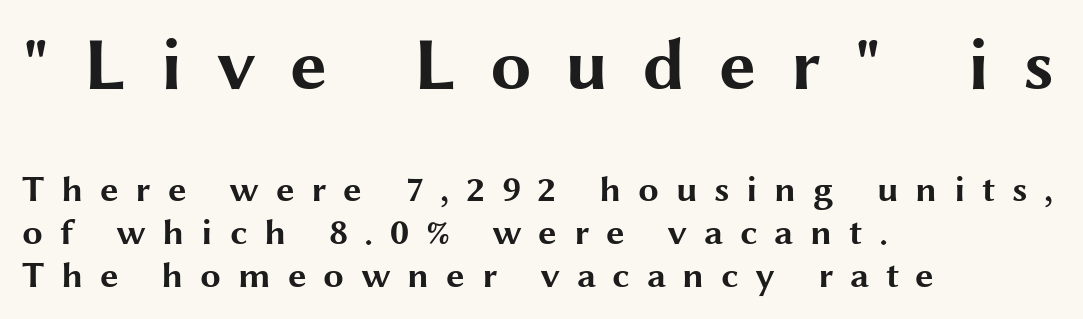
Horizontally, the lines are justified to the leading edge only. These lines are rendered in a variable-pitch font. This rendering features lettering with no underline. What kind of face is this? One without serifs — a sans.
